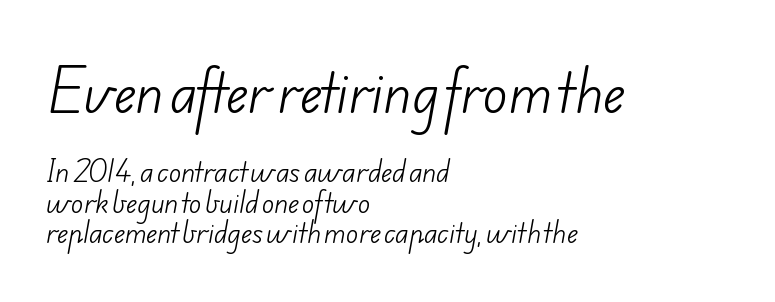
Observe the absence of serifs on each vertical stroke in this sample. Inter-character spacing is left at the font's built-in metrics. These two chunks differ in scale, with the top chunk taking the larger measure. This sample is left-justified, so line endings fall wherever the words run out. Each stroke keeps to a modest, everyday thickness or less.
